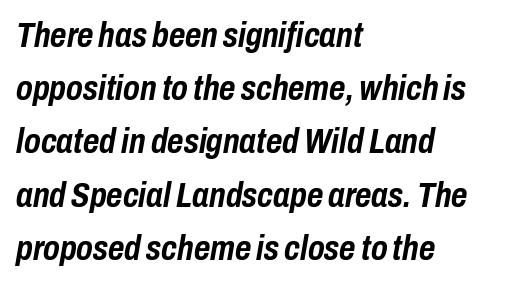
{"italic": "yes", "lean": "right", "slant_degrees": 10, "bold": "yes", "weight": "semibold", "width": "condensed", "stroke_contrast": "low", "x_height": "medium", "monospaced": "no", "underline": "no", "align": "left", "line_spacing": "normal", "line_spacing_ratio": 1.52, "letter_spacing": "normal", "letter_spacing_em": 0.0, "glyph_px": 35}
